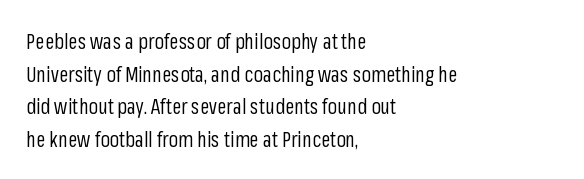
The image shows 21 px text type, upright; set left-aligned, normal line spacing (1.55x), normal letter spacing, not underlined.
